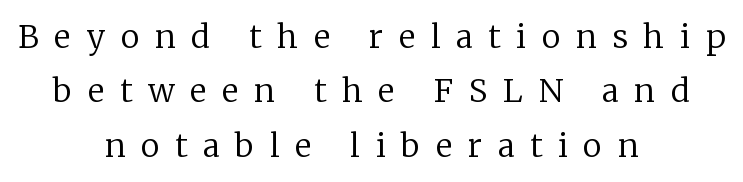
{"serif": "yes", "italic": "no", "bold": "no", "weight": "regular", "width": "normal", "stroke_contrast": "low", "x_height": "medium", "monospaced": "no", "underline": "no", "align": "center", "line_spacing": "normal", "line_spacing_ratio": 1.7, "letter_spacing": "wide", "letter_spacing_em": 0.49, "glyph_px": 32}
